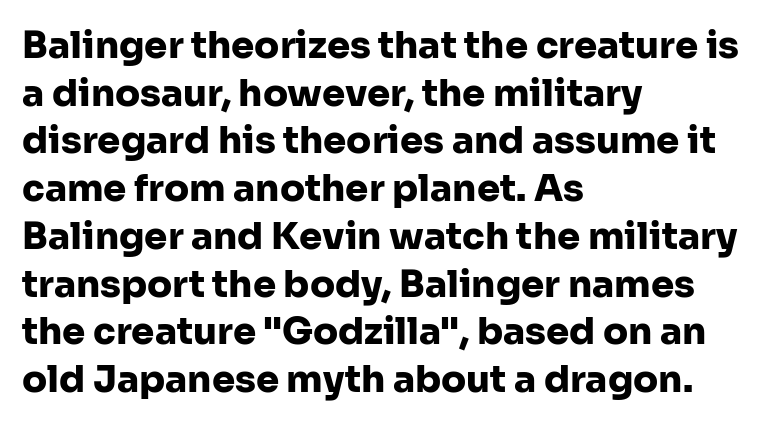
Q: Is the text bold? A: Yes.
Q: Is the text italic (slanted)? A: No, it is upright.
Q: Is the typeface a serif or a sans-serif typeface? A: Sans-serif.
Q: Is the text underlined? A: No.
Q: How is the paragraph aligned? A: Left-aligned.
Q: Is the spacing between letters normal or unusually wide? A: Normal.
Q: Is the spacing between lines tight, normal or loose? A: Normal.
Q: Width (condensed, normal, or wide)? A: Normal.
Q: Stroke contrast? A: Low.
Q: x-height? A: Medium.
Q: Monospaced? A: No.
